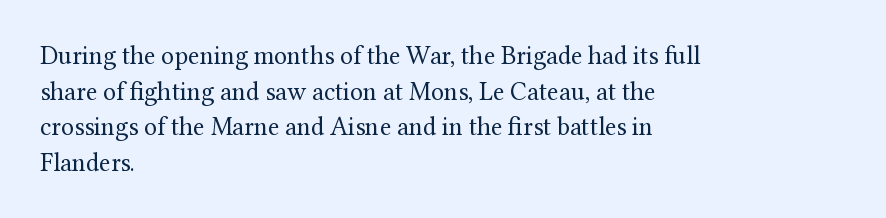
Q: Is the text bold? A: No.
Q: Is the text italic (slanted)? A: No, it is upright.
Q: Is the text underlined? A: No.
Q: How is the paragraph aligned? A: Left-aligned.
Q: Is the spacing between letters normal or unusually wide? A: Normal.
Q: Is the spacing between lines tight, normal or loose? A: Normal.
